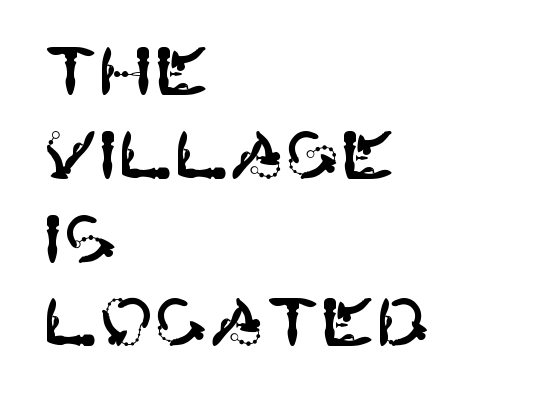
The line texture is even and compact thanks to regular tracking. Whoever set this chose a conventional vertical rhythm. Style check: upright. The lines are quadded left. Any mark beneath the type? The region is blank.
